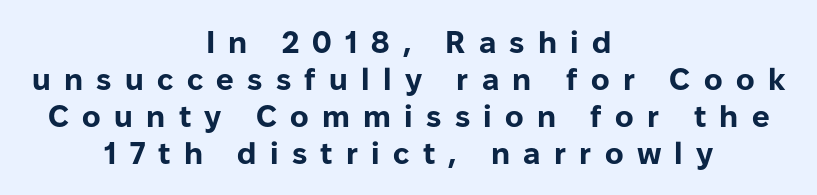
The image shows 31 px bold sans-serif type, upright; set centered, line spacing 1.19x, unusually wide letter spacing (+0.43 em), not underlined; low stroke contrast and a medium x-height.
